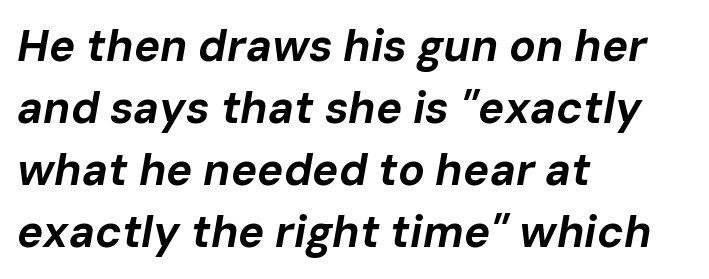
Q: Is the text bold? A: Yes.
Q: Is the text italic (slanted)? A: Yes, it leans right by about 10 degrees.
Q: Is the text underlined? A: No.
Q: How is the paragraph aligned? A: Left-aligned.
Q: Is the spacing between letters normal or unusually wide? A: Normal.
Q: Is the spacing between lines tight, normal or loose? A: Normal.
Q: Width (condensed, normal, or wide)? A: Normal.
Q: Stroke contrast? A: Low.
Q: x-height? A: Medium.
Q: Monospaced? A: No.
